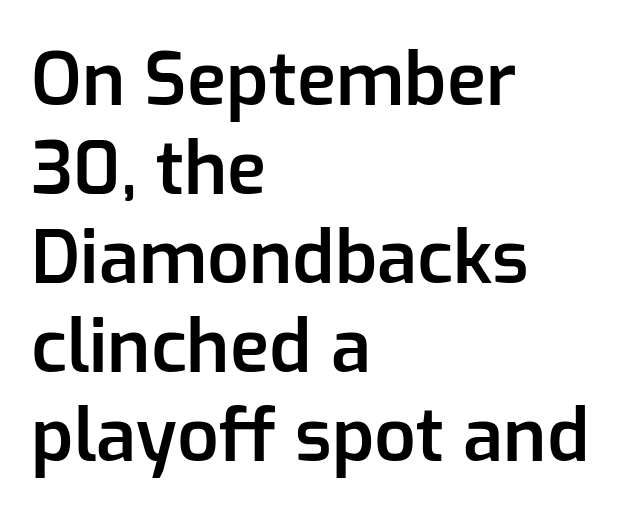
The image shows 73 px semibold sans-serif type, upright; set left-aligned, line spacing 1.22x, normal letter spacing, not underlined; low stroke contrast and a medium x-height.
